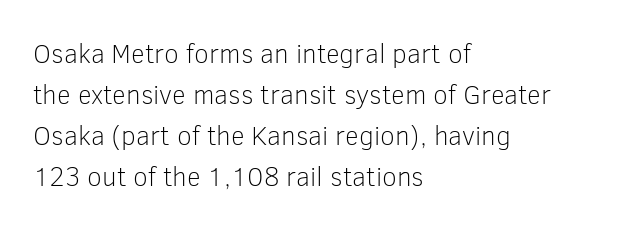
On a weight scale, this lands at 450 or below. The passage shown has conventional tracking throughout. A normal amount of white space separates one row of letters from the next. The rag falls on the right side of this text block.
